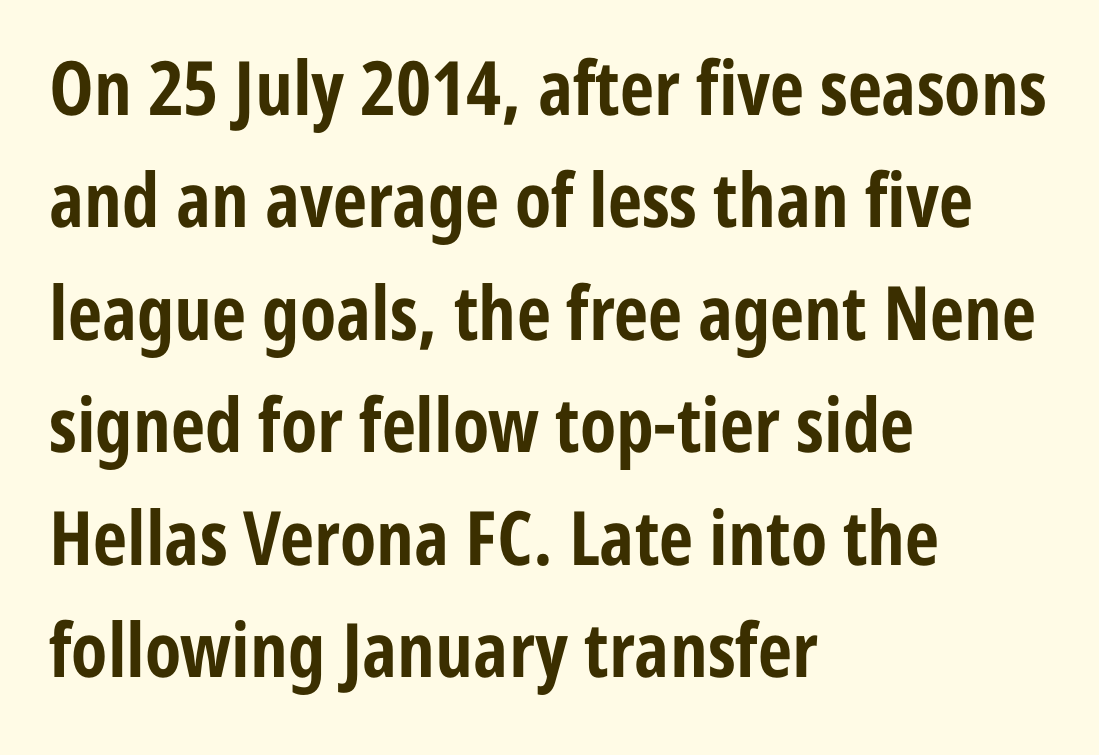
No word sits above an underline. Notice how descenders clear the ascenders below comfortably — that's standard leading. Visually the block forms a straight wall on the left and a jagged coastline on the right. Type style note: lacks serifs. The font is running at its bold setting.
